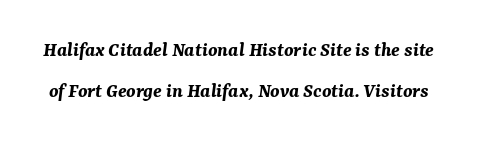
{"italic": "yes", "lean": "right", "slant_degrees": 7, "bold": "yes", "underline": "no", "line_spacing": "loose", "line_spacing_ratio": 1.97, "letter_spacing": "normal", "letter_spacing_em": 0.0, "glyph_px": 21}
